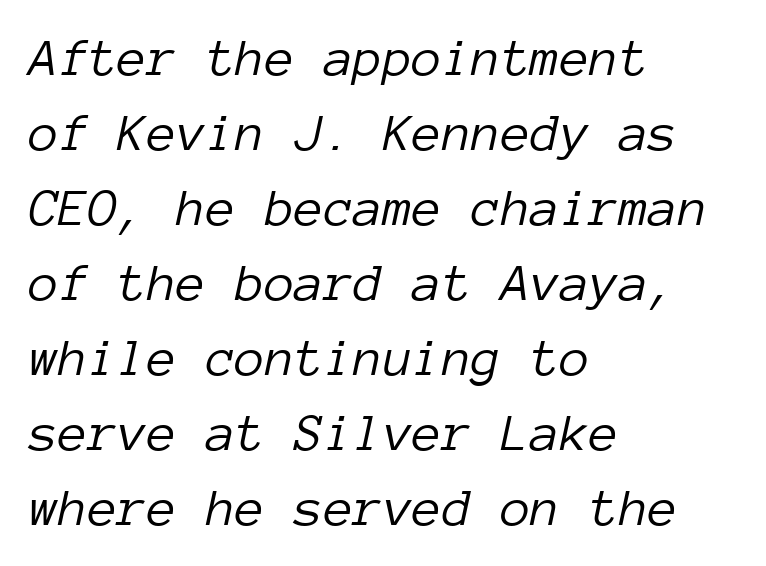
Q: Is the text bold? A: No.
Q: Is the text italic (slanted)? A: Yes, it leans right by about 12 degrees.
Q: Is the text underlined? A: No.
Q: How is the paragraph aligned? A: Left-aligned.
Q: Is the spacing between letters normal or unusually wide? A: Normal.
Q: Is the spacing between lines tight, normal or loose? A: Normal.
Q: Width (condensed, normal, or wide)? A: Normal.
Q: Stroke contrast? A: Low.
Q: x-height? A: Medium.
Q: Monospaced? A: Yes.
